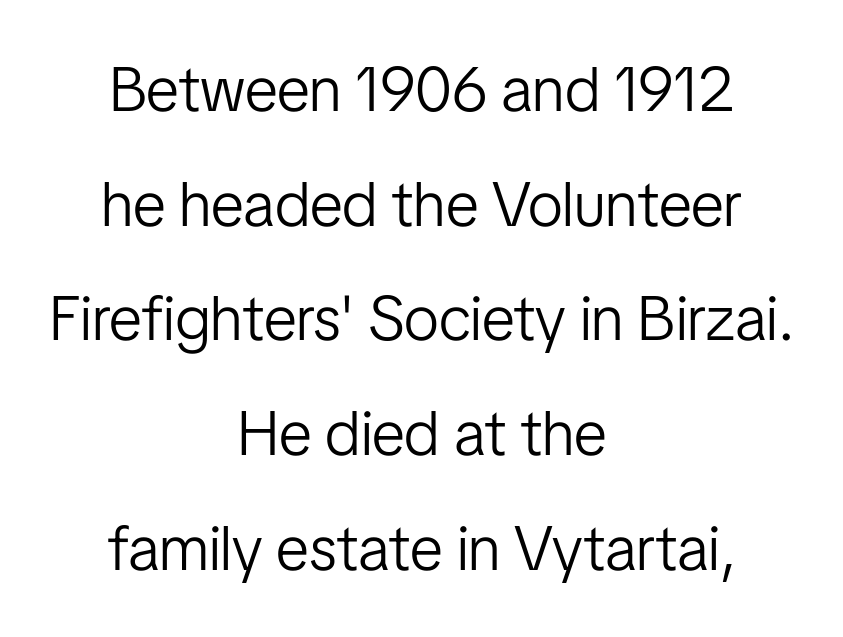
Q: Is the text bold? A: No.
Q: Is the text italic (slanted)? A: No, it is upright.
Q: Is the typeface a serif or a sans-serif typeface? A: Sans-serif.
Q: Is the text underlined? A: No.
Q: How is the paragraph aligned? A: Centered.
Q: Is the spacing between letters normal or unusually wide? A: Normal.
Q: Width (condensed, normal, or wide)? A: Condensed.
Q: Stroke contrast? A: Low.
Q: x-height? A: Medium.
Q: Monospaced? A: No.
